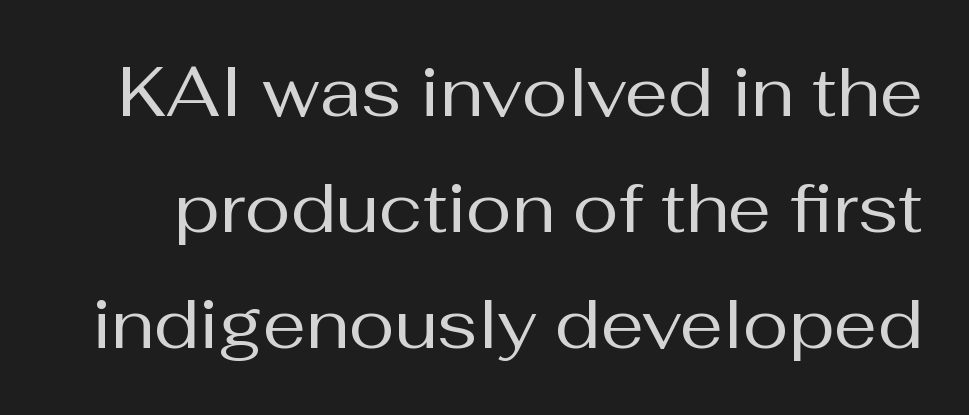
This block has exactly the height ordinary leading produces. This reads as an unemphasized weight, regular at the heaviest. Glance below the letters and you will spot only blank space. The passage shown has conventional tracking throughout. Is this a fixed-width face? No — the glyphs have proportional, varying widths.
